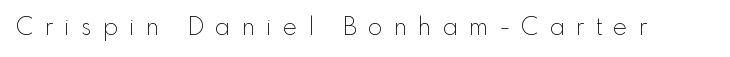
Q: Is the text bold? A: No.
Q: Is the text italic (slanted)? A: No, it is upright.
Q: Is the text underlined? A: No.
Q: Is the spacing between letters normal or unusually wide? A: Unusually wide.
